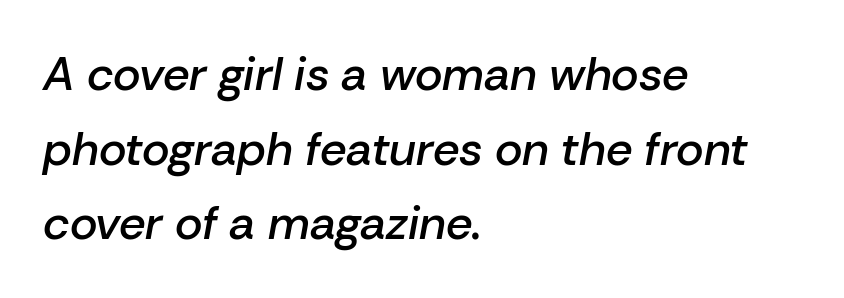
The image shows 47 px semibold type, italic (leaning right); set left-aligned, normal line spacing (1.59x), normal letter spacing, not underlined; low stroke contrast and a medium x-height.
